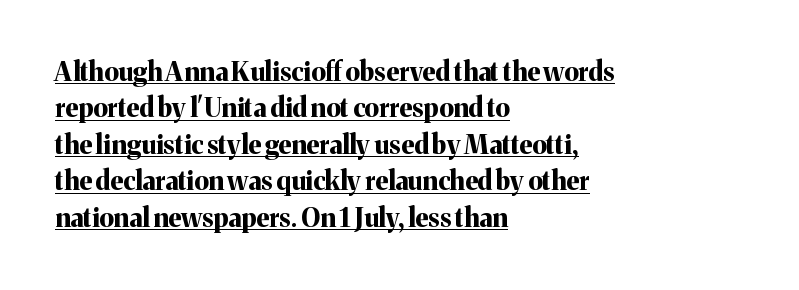
{"italic": "no", "bold": "yes", "underline": "yes", "align": "left", "line_spacing": "normal", "line_spacing_ratio": 1.4, "letter_spacing": "normal", "letter_spacing_em": 0.0, "glyph_px": 26}
